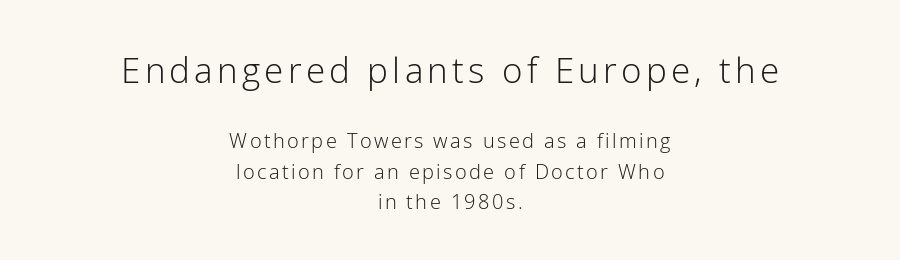
The image shows 35 px light sans-serif type, upright; set centered, normal line spacing (1.52x), not underlined; the first (top) block is 1.75x larger; low stroke contrast and a medium x-height.
